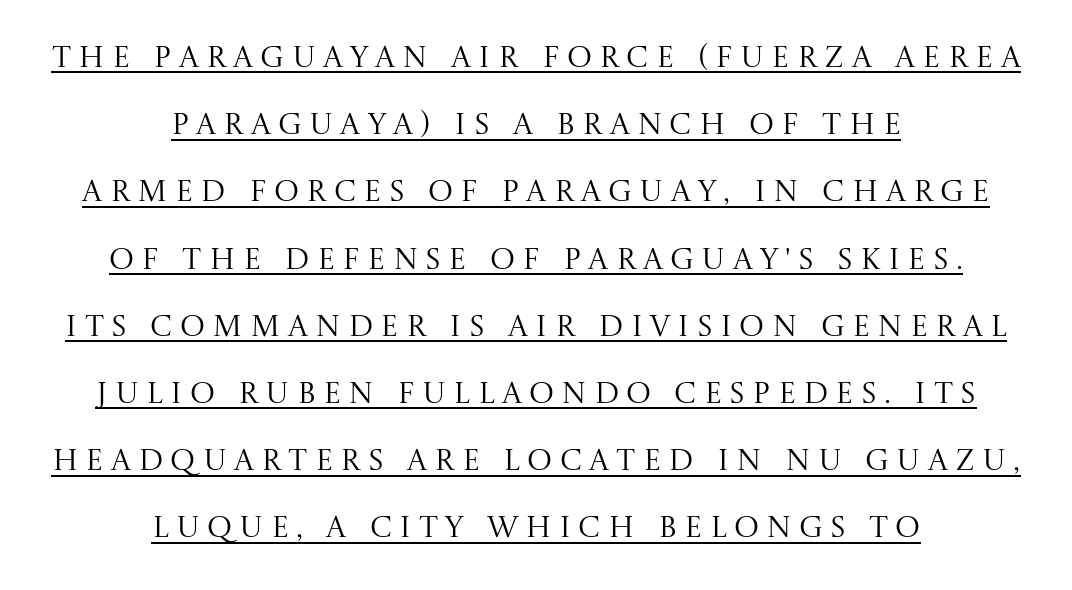
The image shows 30 px regular-weight serif type, upright; set centered, loose line spacing (2.24x), unusually wide letter spacing (+0.24 em), underlined; medium stroke contrast and a large x-height.
